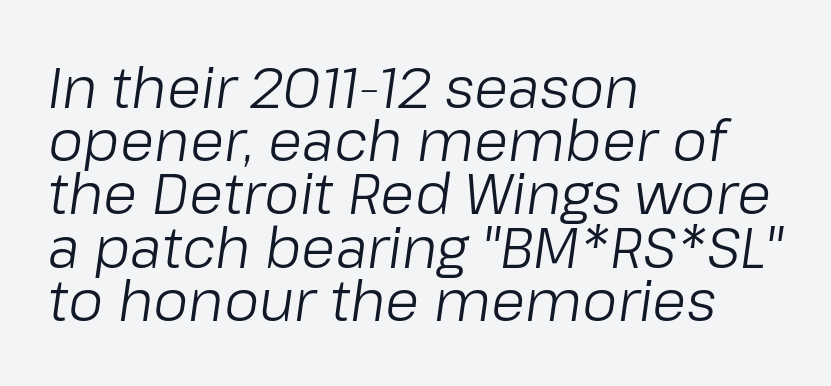
A bare baseline throughout the passage. Closely set lines give the paragraph a compact silhouette. The horizontal fit of the characters is conventional and even. This sample has the flowing, uneven cadence of proportional lettering.
